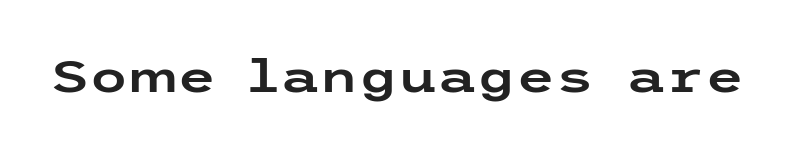
What stands out about the letter spacing? Nothing — it is the standard amount. The lettering stays uniformly vertical, giving the passage a roman look. The glyphs in this specimen are sans serif. Underline: absent.
